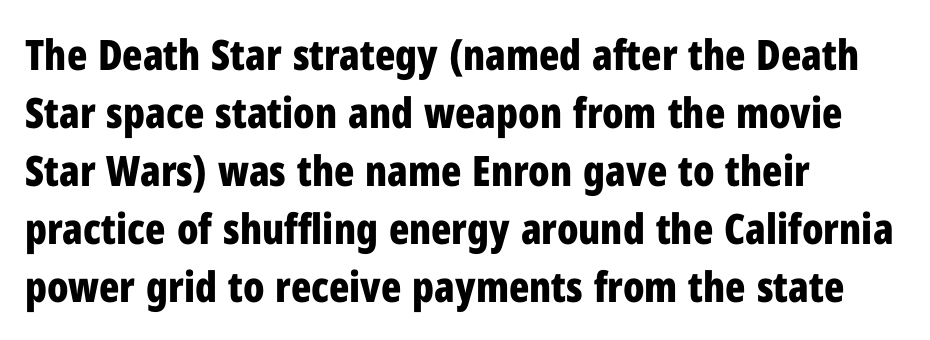
What weight is shown? A full bold with thick strokes. Tall strokes in this sample are plumb rather than angled. The rendering shows plain stroke endings on the letterforms — a sans-serif design. Quick note: interline space is typical. This sample has the flowing, uneven cadence of proportional lettering.
